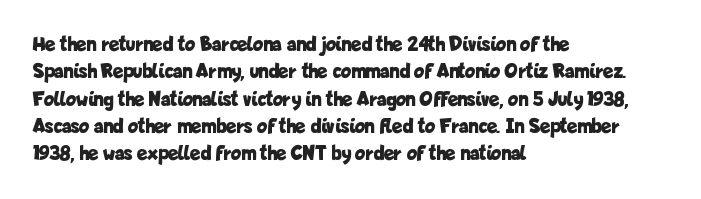
The image shows 21 px bold type, upright; set left-aligned, normal line spacing (1.3x), normal letter spacing, not underlined.
